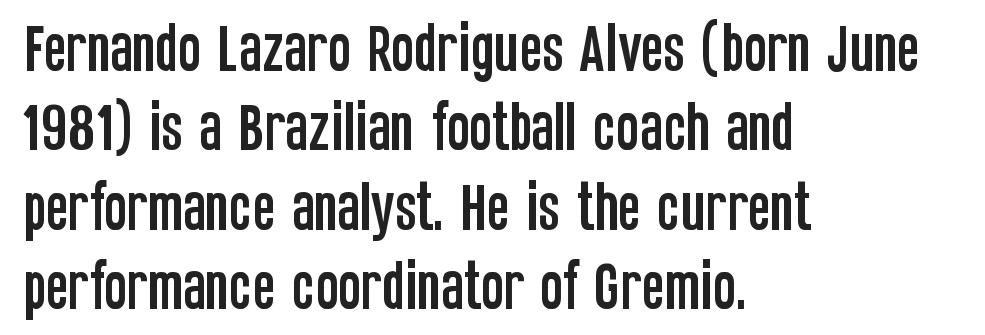
The horizontal fit of the characters is conventional and even. Each letter keeps its own natural width here, so spacing adapts to shape. The space directly below the letters is spotless. This rendering employs a face without finishing strokes, i.e., a sans-serif. Where is the straight margin? On the left.
